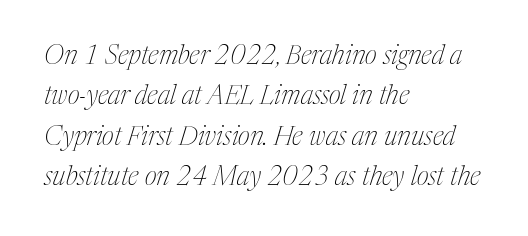
The image shows 26 px text type, italic (leaning right); set left-aligned, normal line spacing (1.55x), normal letter spacing, not underlined.
